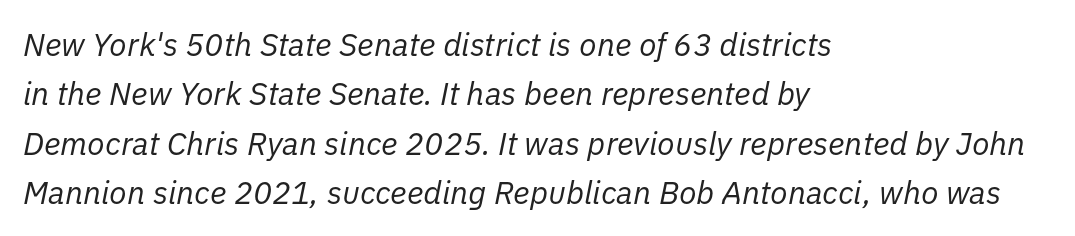
Stroke thickness stays within the range of a standard reading face or lighter. Is the block centered? No — it sits flush against the left margin. These lines are rendered in a variable-pitch font. Tracking here is standard; glyphs follow each other at the usual distance. Bare-footed words on every line. What's the leading like? Ordinary, nothing unusual.
